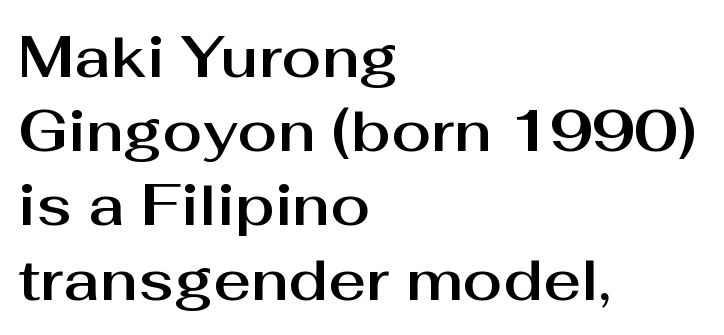
The characters display no serif detailing; their extremities are plain. The letters stand straight up with perfectly vertical stems. Check the space under the baseline: it is left empty. Honestly, the row spacing looks completely unremarkable. Short note: letters normally spaced.
